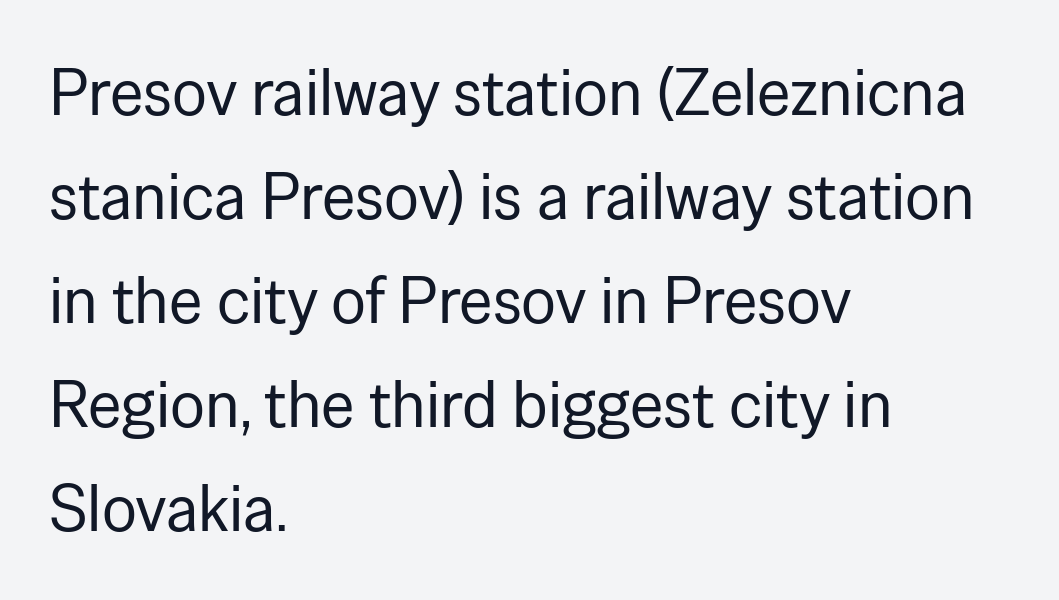
The image shows 65 px regular-weight sans-serif type, upright; set left-aligned, normal line spacing (1.6x), normal letter spacing, not underlined; low stroke contrast and a medium x-height.
